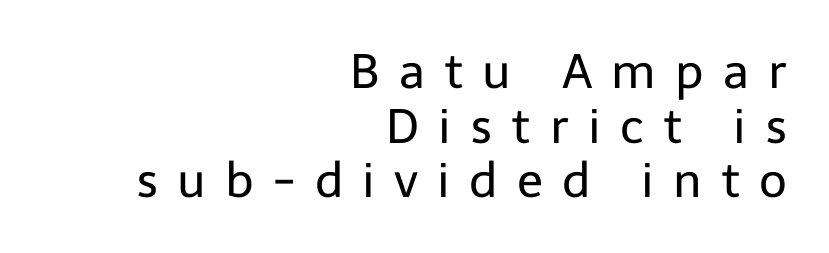
Right-aligned paragraph, ragged on the left. A typesetter would call this proportional, since set widths differ per character. What kind of face is this? One without serifs — a sans. Posture: vertical.
